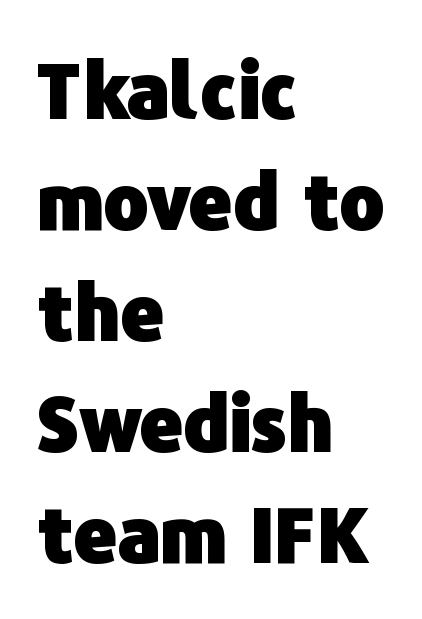
Q: Is the text bold? A: Yes.
Q: Is the text italic (slanted)? A: No, it is upright.
Q: Is the typeface a serif or a sans-serif typeface? A: Sans-serif.
Q: Is the text underlined? A: No.
Q: How is the paragraph aligned? A: Left-aligned.
Q: Is the spacing between letters normal or unusually wide? A: Normal.
Q: Is the spacing between lines tight, normal or loose? A: Normal.
Q: Width (condensed, normal, or wide)? A: Normal.
Q: Stroke contrast? A: Low.
Q: x-height? A: Medium.
Q: Monospaced? A: No.
